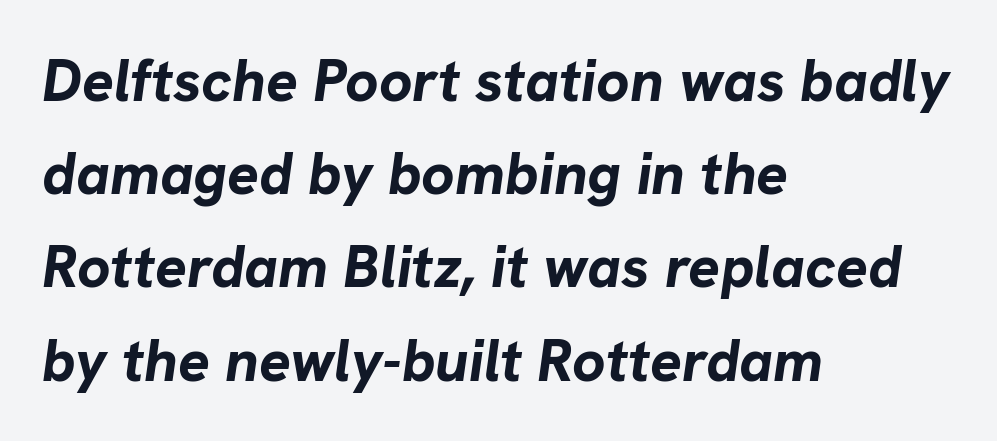
Q: Is the text bold? A: Yes.
Q: Is the text italic (slanted)? A: Yes, it leans right by about 8 degrees.
Q: Is the text underlined? A: No.
Q: How is the paragraph aligned? A: Left-aligned.
Q: Is the spacing between letters normal or unusually wide? A: Normal.
Q: Is the spacing between lines tight, normal or loose? A: Normal.
Q: Width (condensed, normal, or wide)? A: Normal.
Q: Stroke contrast? A: Low.
Q: x-height? A: Medium.
Q: Monospaced? A: No.
